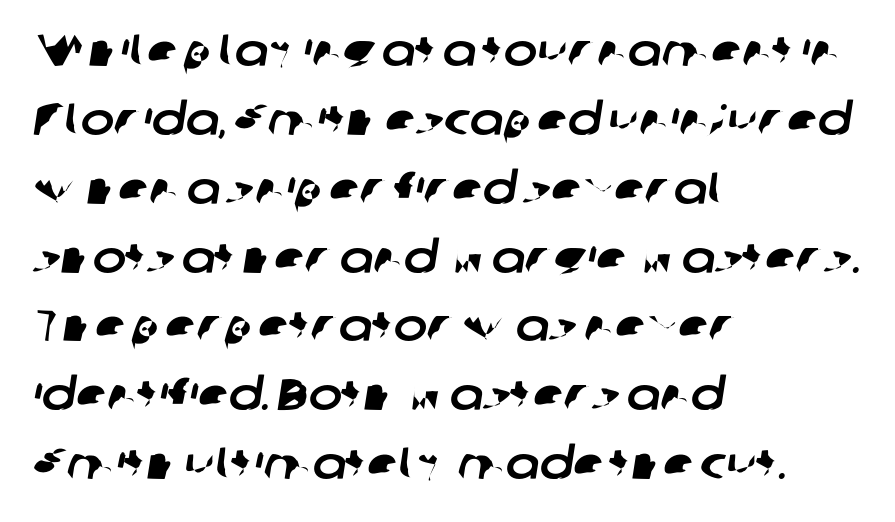
Q: Is the typeface a serif or a sans-serif typeface? A: Sans-serif.
Q: Is the text underlined? A: No.
Q: How is the paragraph aligned? A: Left-aligned.
Q: Is the spacing between letters normal or unusually wide? A: Normal.
Q: Is the spacing between lines tight, normal or loose? A: Normal.
Q: Width (condensed, normal, or wide)? A: Normal.
Q: Stroke contrast? A: Low.
Q: x-height? A: Medium.
Q: Monospaced? A: No.
